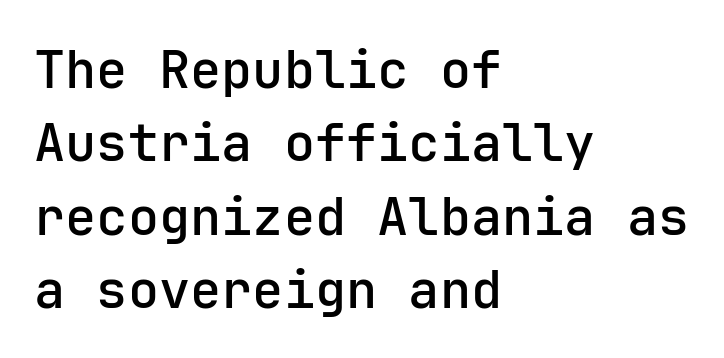
{"serif": "no", "italic": "no", "bold": "semi", "weight": "semibold", "width": "normal", "stroke_contrast": "low", "x_height": "medium", "underline": "no", "align": "left", "line_spacing": "normal", "line_spacing_ratio": 1.41, "letter_spacing": "normal", "letter_spacing_em": 0.0, "glyph_px": 52}
